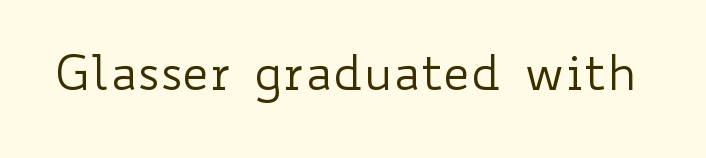
Q: Is the text bold? A: No.
Q: Is the text italic (slanted)? A: No, it is upright.
Q: Is the text underlined? A: No.
Q: Is the spacing between letters normal or unusually wide? A: Normal.
Q: Width (condensed, normal, or wide)? A: Wide.
Q: Stroke contrast? A: Low.
Q: x-height? A: Small.
Q: Monospaced? A: No.
